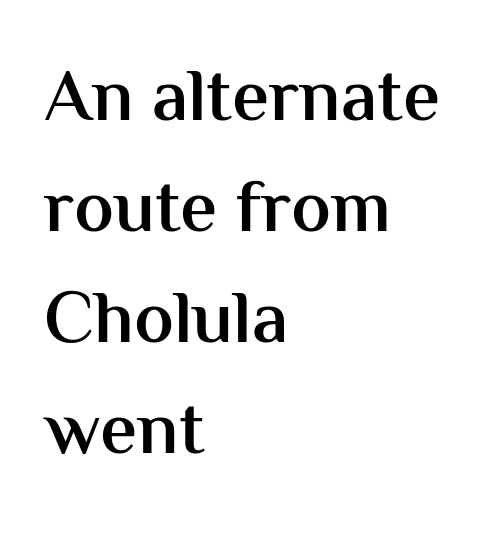
Q: Is the text bold? A: Semi-bold.
Q: Is the text italic (slanted)? A: No, it is upright.
Q: Is the typeface a serif or a sans-serif typeface? A: Sans-serif.
Q: Is the text underlined? A: No.
Q: How is the paragraph aligned? A: Left-aligned.
Q: Is the spacing between letters normal or unusually wide? A: Normal.
Q: Is the spacing between lines tight, normal or loose? A: Normal.
Q: Width (condensed, normal, or wide)? A: Normal.
Q: Stroke contrast? A: Medium.
Q: x-height? A: Medium.
Q: Monospaced? A: No.
